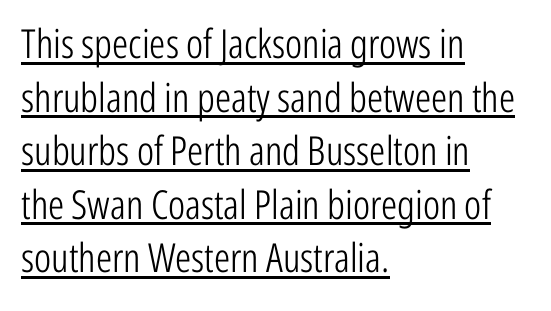
Normally led — the rows are evenly, conventionally spaced. The passage shown is not bold in any degree. The paragraph has a hard left edge and a soft right edge. Every word sits above its own underline. Between one letter and the next there's only the usual sliver of space. Note: no serifs on the glyphs.
